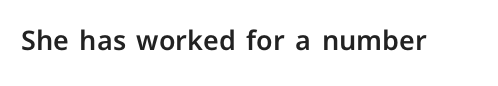
The image shows 27 px text type, upright; set normal letter spacing, not underlined.
